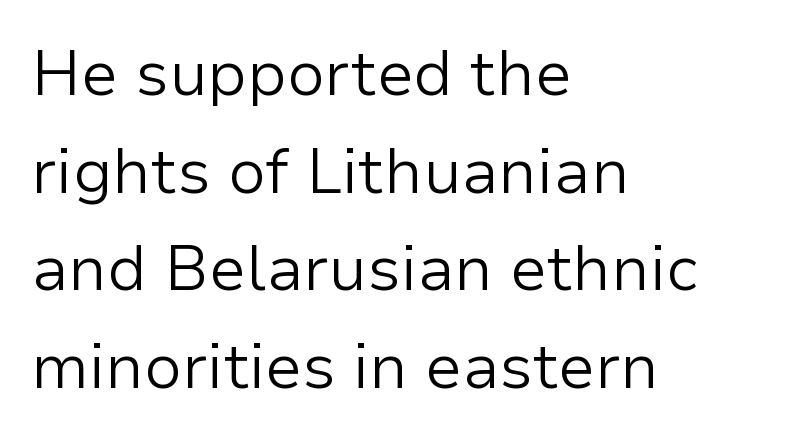
The image shows 63 px light sans-serif type, upright; set left-aligned, normal line spacing (1.55x), normal letter spacing, not underlined; low stroke contrast and a medium x-height.
